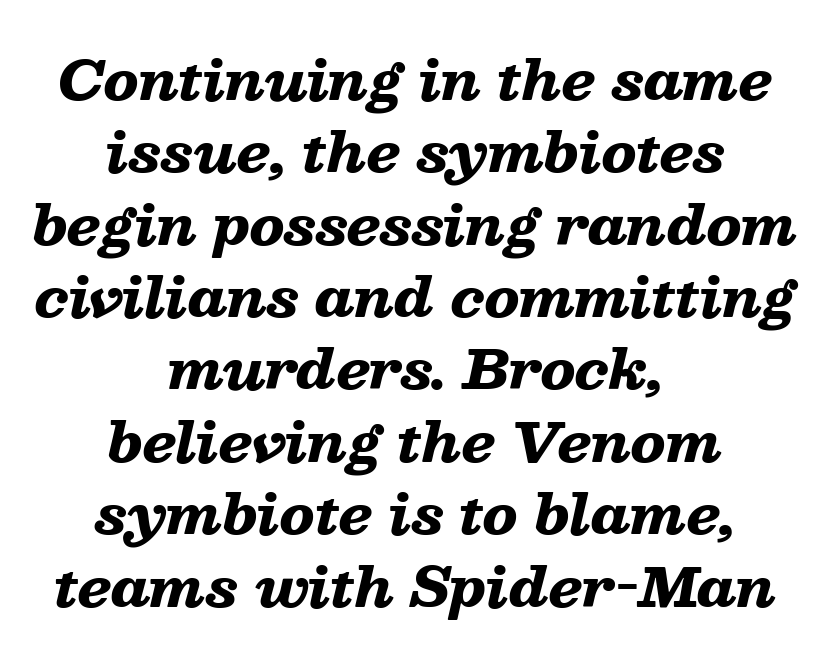
The image shows 54 px heavy, wide type, italic (leaning right); set centered, normal line spacing (1.34x), normal letter spacing, not underlined; low stroke contrast and a medium x-height.
